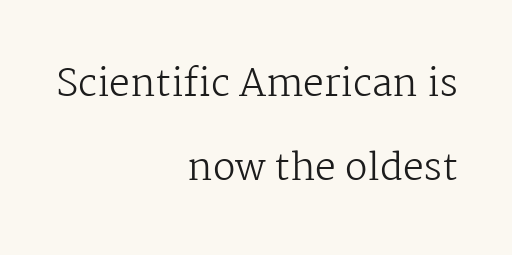
{"serif": "yes", "italic": "no", "bold": "no", "weight": "regular", "width": "normal", "stroke_contrast": "medium", "x_height": "medium", "monospaced": "no", "underline": "no", "align": "right", "line_spacing": "loose", "line_spacing_ratio": 2.27, "letter_spacing": "normal", "letter_spacing_em": 0.0, "glyph_px": 37}
